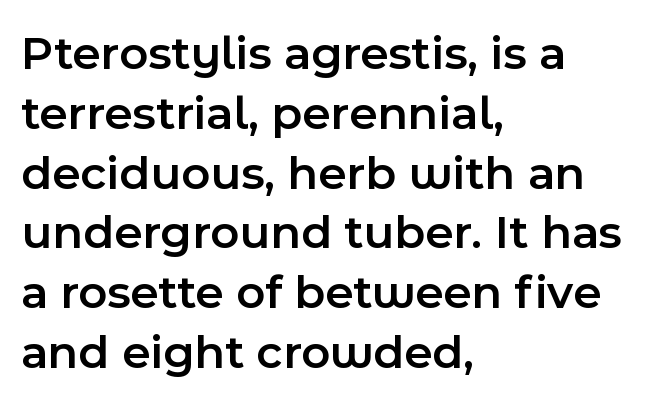
The image shows 49 px semibold sans-serif type, upright; set left-aligned, line spacing 1.22x, normal letter spacing, not underlined; a medium x-height.
